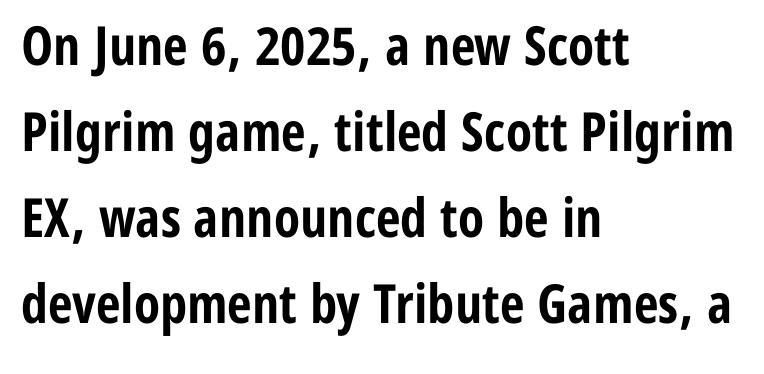
Q: Is the text bold? A: Yes.
Q: Is the text italic (slanted)? A: No, it is upright.
Q: Is the typeface a serif or a sans-serif typeface? A: Sans-serif.
Q: Is the text underlined? A: No.
Q: How is the paragraph aligned? A: Left-aligned.
Q: Is the spacing between letters normal or unusually wide? A: Normal.
Q: Is the spacing between lines tight, normal or loose? A: Normal.
Q: Width (condensed, normal, or wide)? A: Condensed.
Q: Stroke contrast? A: Low.
Q: x-height? A: Medium.
Q: Monospaced? A: No.
